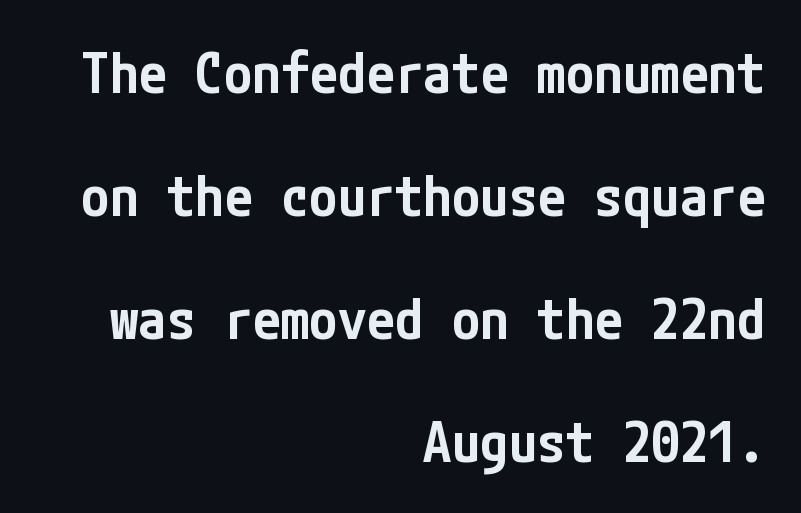
The image shows 57 px semibold, condensed sans-serif type, upright; set right-aligned, loose line spacing (2.16x), normal letter spacing, not underlined; low stroke contrast and a medium x-height.
